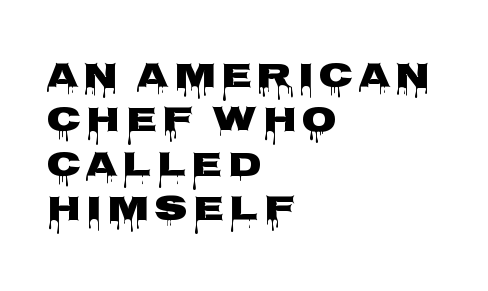
Q: Is the text italic (slanted)? A: No, it is upright.
Q: Is the typeface a serif or a sans-serif typeface? A: Sans-serif.
Q: Is the text underlined? A: No.
Q: How is the paragraph aligned? A: Left-aligned.
Q: Width (condensed, normal, or wide)? A: Wide.
Q: Stroke contrast? A: Low.
Q: x-height? A: Large.
Q: Monospaced? A: No.
